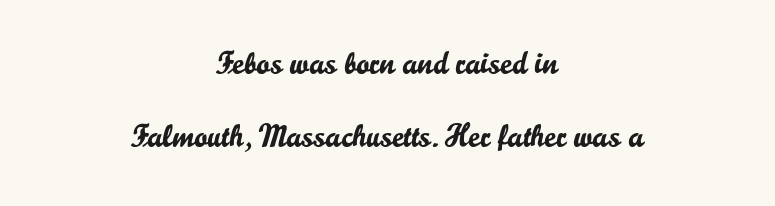
The image shows 32 px sans-serif type; set centered, loose line spacing (2.29x), normal letter spacing, not underlined; low stroke contrast and a small x-height.
